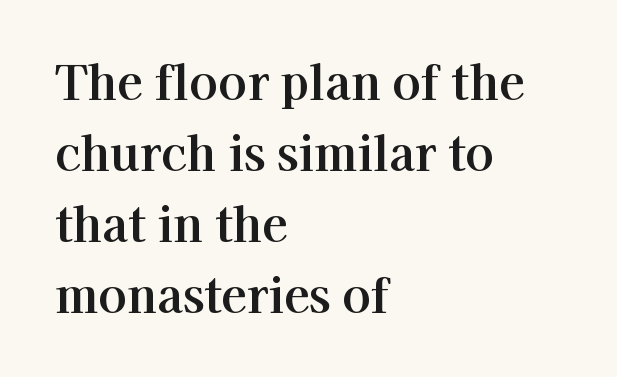
{"serif": "yes", "italic": "no", "width": "normal", "stroke_contrast": "high", "x_height": "medium", "monospaced": "no", "underline": "no", "align": "left", "line_spacing": "normal", "line_spacing_ratio": 1.51, "letter_spacing": "normal", "letter_spacing_em": 0.0, "glyph_px": 47}
